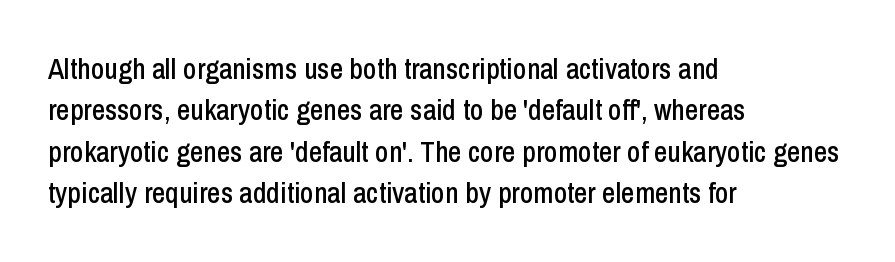
{"serif": "no", "italic": "no", "width": "condensed", "stroke_contrast": "low", "x_height": "medium", "monospaced": "no", "underline": "no", "align": "left", "line_spacing": "normal", "line_spacing_ratio": 1.43, "letter_spacing": "normal", "letter_spacing_em": 0.0, "glyph_px": 29}
